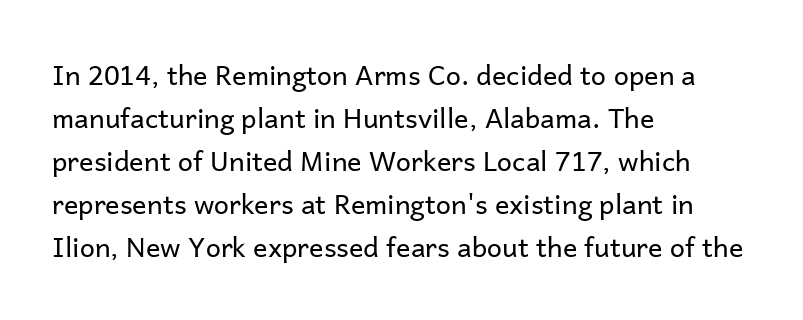
Line beginnings align vertically; line endings do not. Quick note: not italic, upright. No chunkiness to these letters — they're not bold. Default kerning and tracking; the words read as compact shapes.
